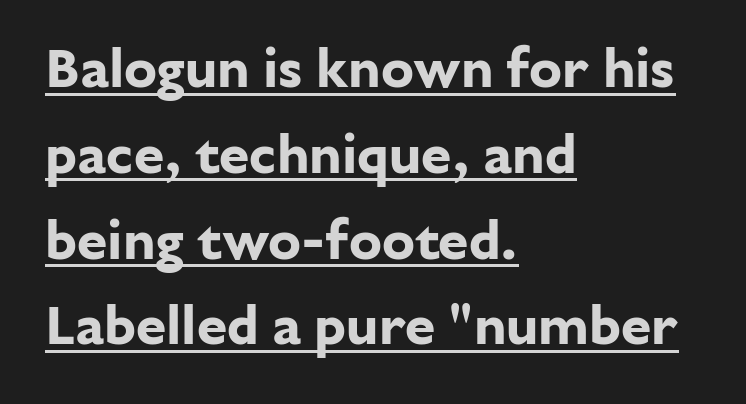
Q: Is the text bold? A: Yes.
Q: Is the text italic (slanted)? A: No, it is upright.
Q: Is the typeface a serif or a sans-serif typeface? A: Sans-serif.
Q: Is the text underlined? A: Yes.
Q: How is the paragraph aligned? A: Left-aligned.
Q: Is the spacing between letters normal or unusually wide? A: Normal.
Q: Is the spacing between lines tight, normal or loose? A: Normal.
Q: Width (condensed, normal, or wide)? A: Normal.
Q: Stroke contrast? A: Low.
Q: x-height? A: Medium.
Q: Monospaced? A: No.
